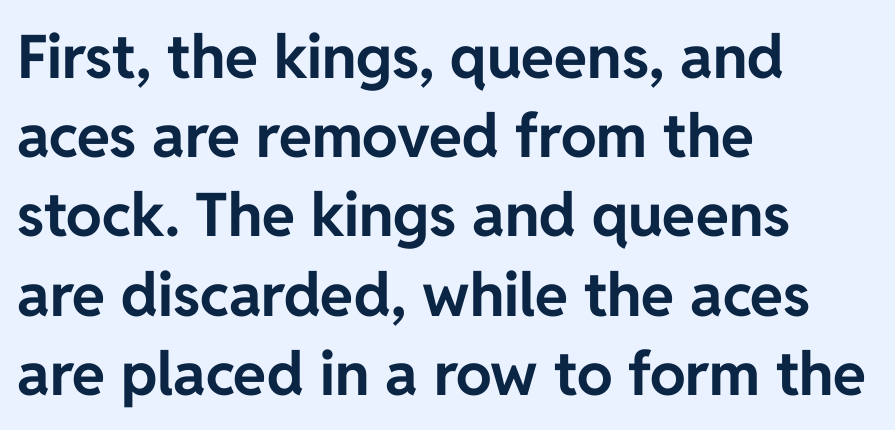
The image shows 60 px bold sans-serif type, upright; set left-aligned, normal line spacing (1.32x), normal letter spacing, not underlined; low stroke contrast and a medium x-height.
